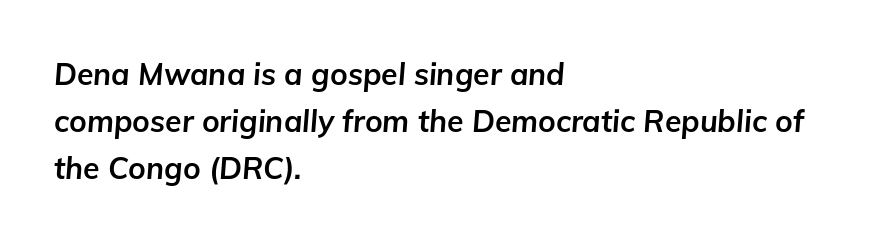
{"italic": "yes", "lean": "right", "slant_degrees": 5, "bold": "yes", "weight": "bold", "width": "normal", "stroke_contrast": "low", "x_height": "medium", "monospaced": "no", "underline": "no", "align": "left", "line_spacing": "normal", "line_spacing_ratio": 1.57, "letter_spacing": "normal", "letter_spacing_em": 0.0, "glyph_px": 30}
